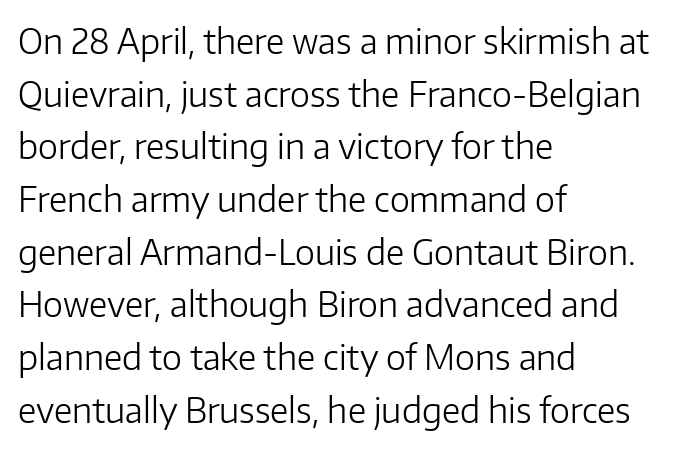
Q: Is the text bold? A: No.
Q: Is the text italic (slanted)? A: No, it is upright.
Q: Is the typeface a serif or a sans-serif typeface? A: Sans-serif.
Q: Is the text underlined? A: No.
Q: How is the paragraph aligned? A: Left-aligned.
Q: Is the spacing between letters normal or unusually wide? A: Normal.
Q: Is the spacing between lines tight, normal or loose? A: Normal.
Q: Width (condensed, normal, or wide)? A: Normal.
Q: Stroke contrast? A: Low.
Q: x-height? A: Medium.
Q: Monospaced? A: No.
